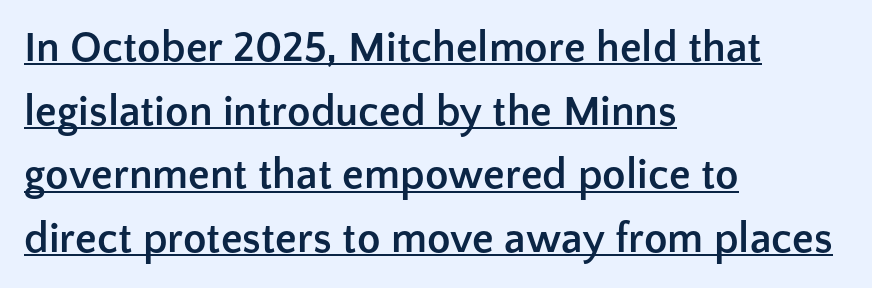
Q: Is the text bold? A: Yes.
Q: Is the text italic (slanted)? A: No, it is upright.
Q: Is the typeface a serif or a sans-serif typeface? A: Sans-serif.
Q: Is the text underlined? A: Yes.
Q: How is the paragraph aligned? A: Left-aligned.
Q: Is the spacing between letters normal or unusually wide? A: Normal.
Q: Is the spacing between lines tight, normal or loose? A: Normal.
Q: Width (condensed, normal, or wide)? A: Normal.
Q: Stroke contrast? A: Low.
Q: x-height? A: Medium.
Q: Monospaced? A: No.
